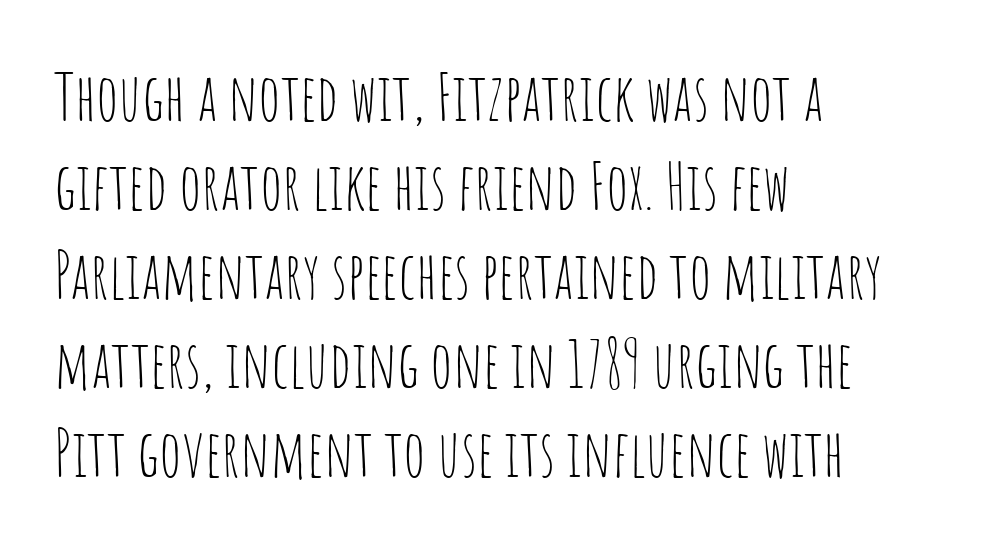
Is this a sans? Yes — the strokes have no serifs. The axis of the letterforms is exactly vertical. The ragged edge is on the right, which tells us the setting is flush left. Compared with typical paragraphs, the rows here are spaced about the same. The letters sit at their default tracking, neither squeezed nor spread. Underline: absent.
